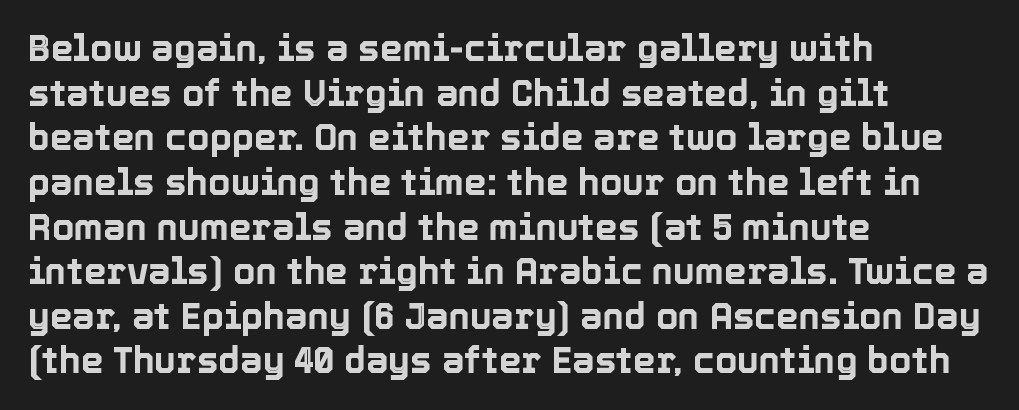
{"italic": "no", "width": "normal", "x_height": "medium", "monospaced": "no", "underline": "no", "align": "left", "line_spacing_ratio": 1.24, "letter_spacing": "normal", "letter_spacing_em": 0.0, "glyph_px": 36}
